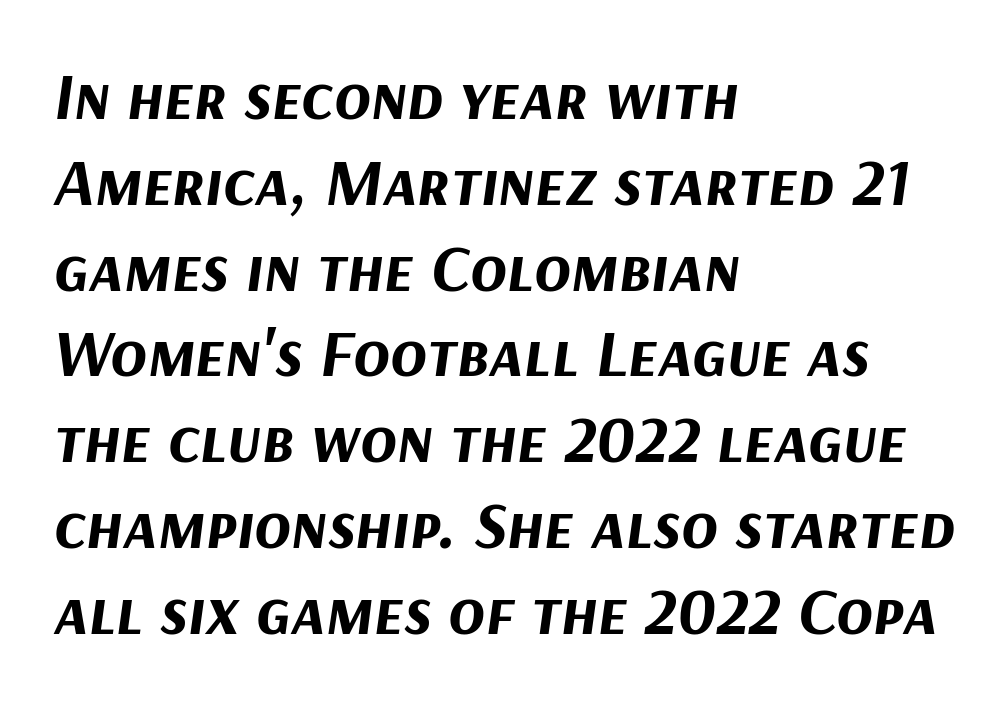
Quick note: interline space is typical. There's an unmistakable incline to the writing here. The string is rendered with underlining switched off. The text block is weighted toward the left margin, trailing off unevenly rightward. Plenty of ink on the page — the face is bold. This sample uses plain, unmodified letter spacing.
